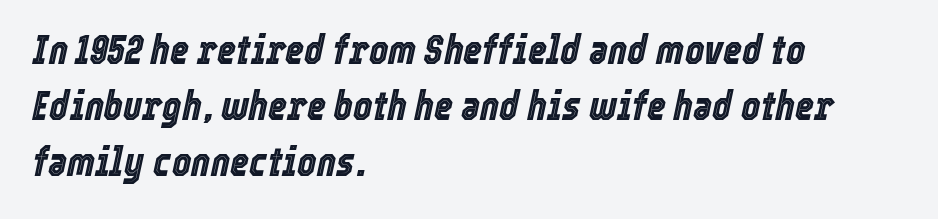
{"italic": "yes", "lean": "right", "slant_degrees": 12, "width": "condensed", "x_height": "medium", "monospaced": "no", "underline": "no", "align": "left", "line_spacing": "normal", "line_spacing_ratio": 1.37, "letter_spacing": "normal", "letter_spacing_em": 0.0, "glyph_px": 41}
